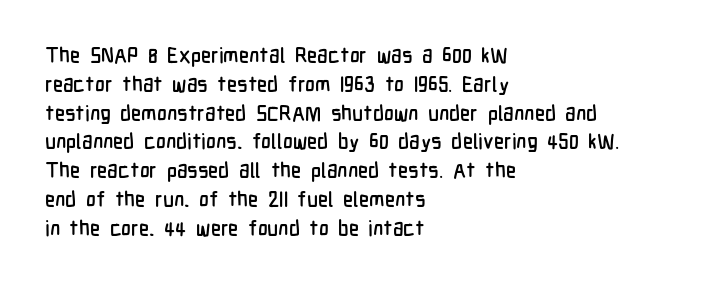
Q: Is the text italic (slanted)? A: No, it is upright.
Q: Is the text underlined? A: No.
Q: How is the paragraph aligned? A: Left-aligned.
Q: Is the spacing between letters normal or unusually wide? A: Normal.
Q: Is the spacing between lines tight, normal or loose? A: Normal.
